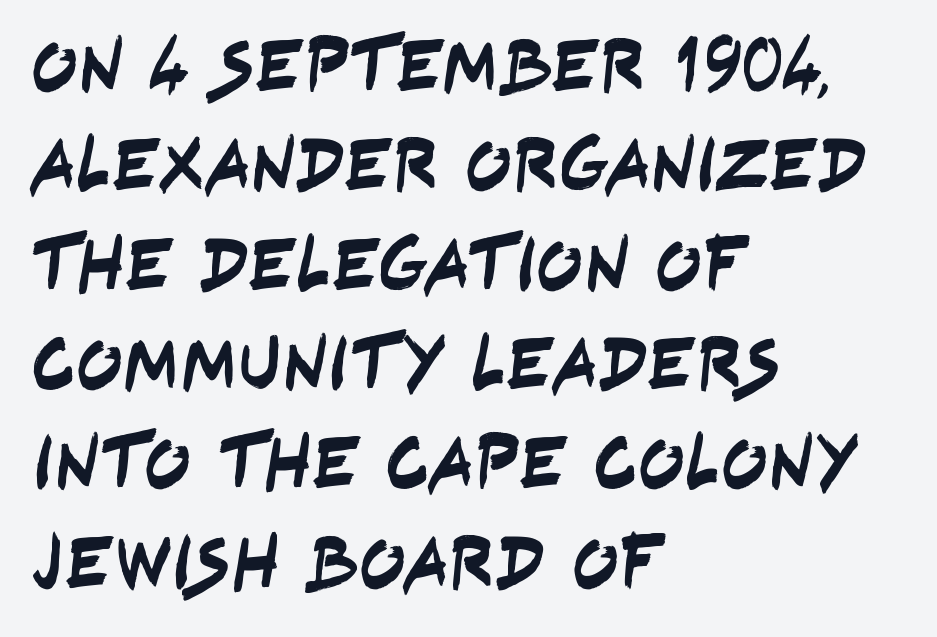
Teacher's note: observe the even left margin — that is flush-left alignment. The passage shown is typed in a proportional face where columns would drift. The rendering uses a moderate line-height, typical for paragraphs. Is this a sans? Yes — the strokes have no serifs. The letterforms sit shoulder to shoulder at normal distance.
